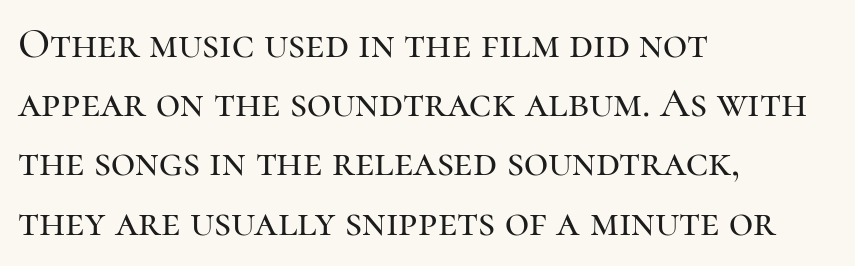
{"serif": "yes", "italic": "no", "width": "normal", "stroke_contrast": "high", "x_height": "medium", "monospaced": "no", "underline": "no", "align": "left", "line_spacing": "normal", "line_spacing_ratio": 1.41, "letter_spacing": "normal", "letter_spacing_em": 0.0, "glyph_px": 42}
